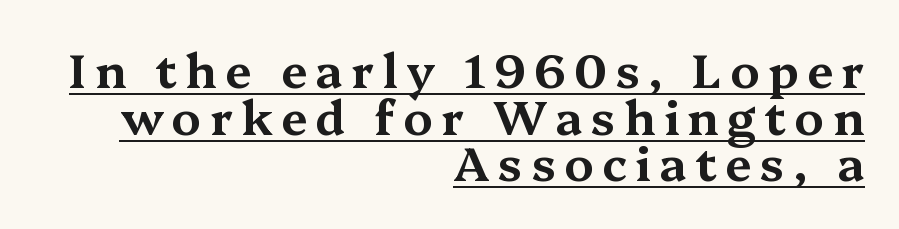
Q: Is the text italic (slanted)? A: No, it is upright.
Q: Is the typeface a serif or a sans-serif typeface? A: Serif.
Q: Is the text underlined? A: Yes.
Q: How is the paragraph aligned? A: Right-aligned.
Q: Is the spacing between lines tight, normal or loose? A: Tight.
Q: Width (condensed, normal, or wide)? A: Wide.
Q: Stroke contrast? A: Medium.
Q: x-height? A: Medium.
Q: Monospaced? A: No.
